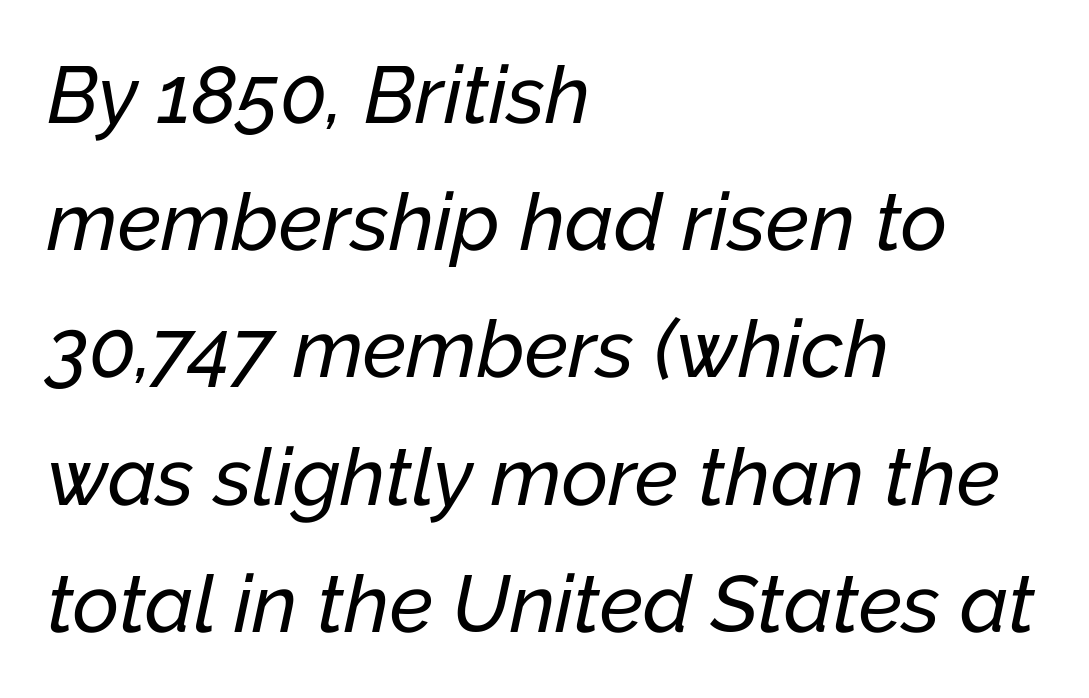
The image shows 80 px text type, italic (leaning right); set left-aligned, normal line spacing (1.59x), normal letter spacing, not underlined; low stroke contrast and a medium x-height.
